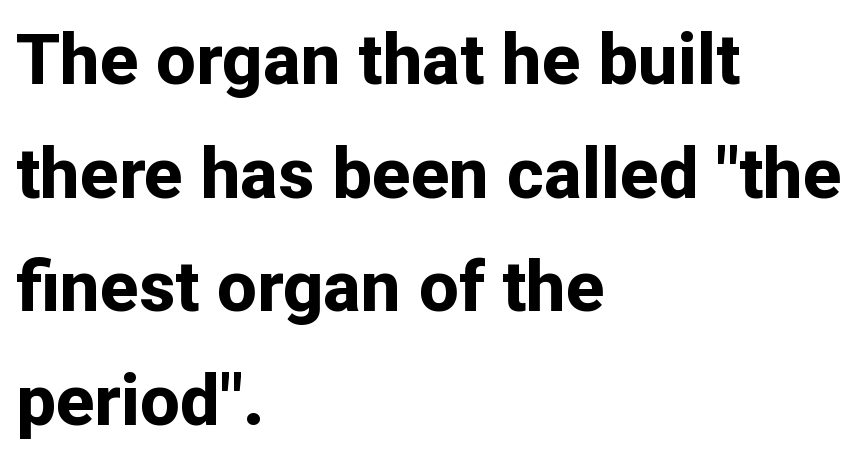
The image shows 71 px bold sans-serif type, upright; set left-aligned, normal line spacing (1.6x), normal letter spacing, not underlined; low stroke contrast and a medium x-height.
